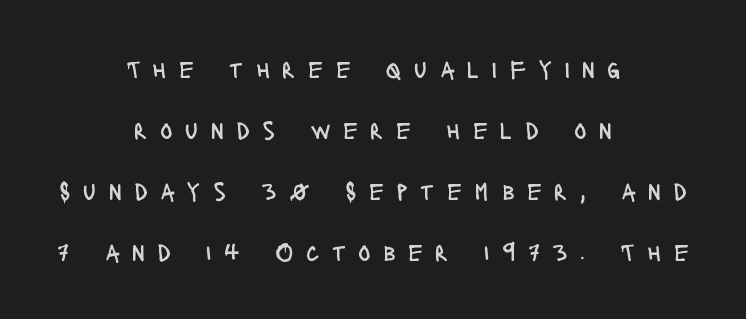
Notice how the passage keeps no hard edge, just a central spine. Baseline-to-baseline distance is far greater than the letter height. The passage shown is not bold in any degree. Descender tails drop into unmarked territory. This is the regular roman posture of the typeface. Tracking value appears strongly positive — letters spread wide.
